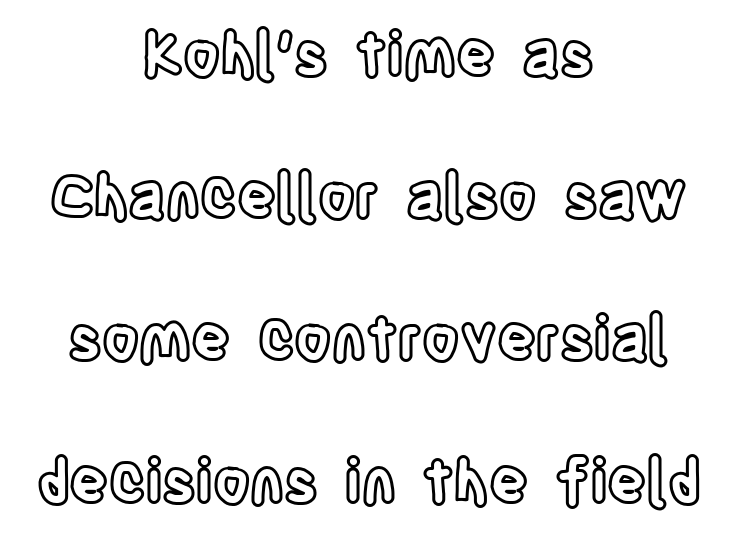
The image shows 60 px condensed type, upright; set centered, loose line spacing (2.37x), normal letter spacing, not underlined; a large x-height.
